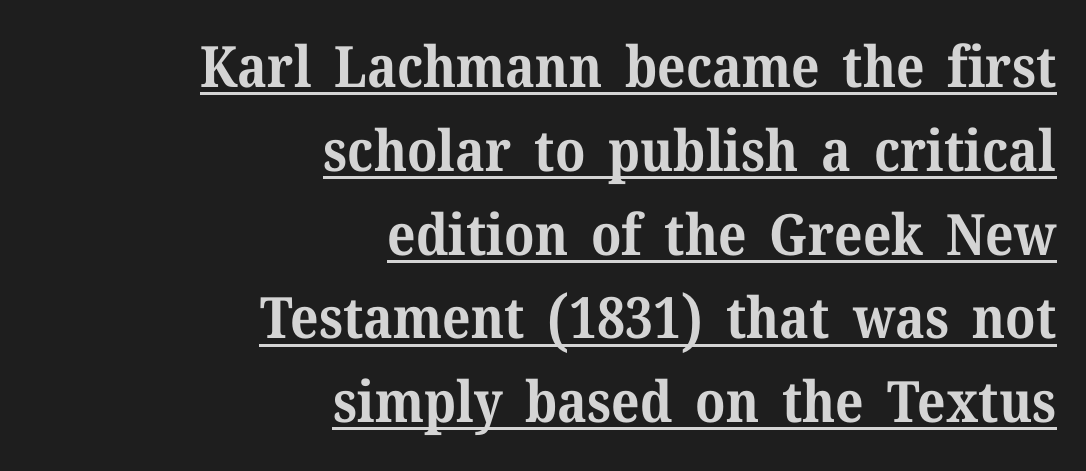
{"serif": "yes", "italic": "no", "bold": "yes", "weight": "bold", "width": "normal", "stroke_contrast": "medium", "x_height": "medium", "monospaced": "no", "underline": "yes", "align": "right", "line_spacing": "normal", "line_spacing_ratio": 1.47, "letter_spacing": "normal", "letter_spacing_em": 0.0, "glyph_px": 57}
